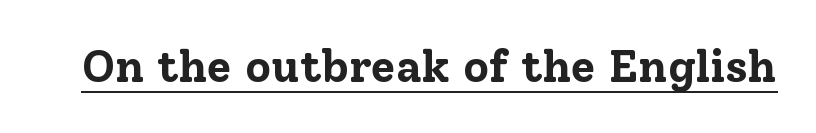
The image shows 45 px bold serif type, upright; set normal letter spacing, underlined; low stroke contrast and a medium x-height.
